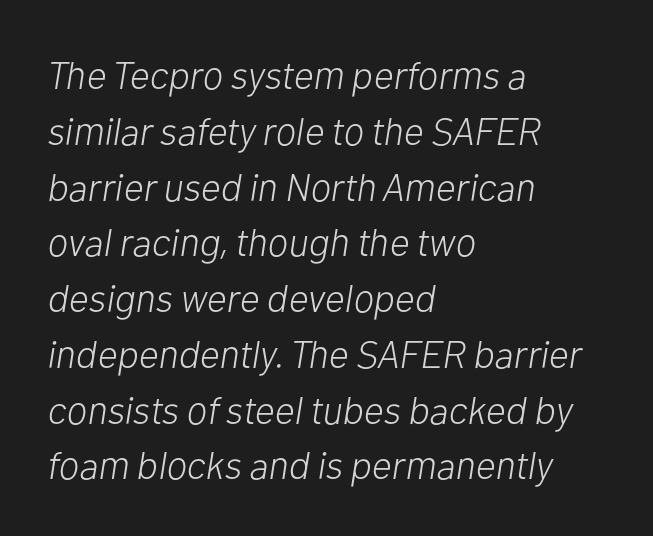
Q: Is the text bold? A: No.
Q: Is the text italic (slanted)? A: Yes, it leans right by about 10 degrees.
Q: Is the text underlined? A: No.
Q: How is the paragraph aligned? A: Left-aligned.
Q: Is the spacing between letters normal or unusually wide? A: Normal.
Q: Is the spacing between lines tight, normal or loose? A: Normal.
Q: Width (condensed, normal, or wide)? A: Normal.
Q: Stroke contrast? A: Low.
Q: x-height? A: Medium.
Q: Monospaced? A: No.
